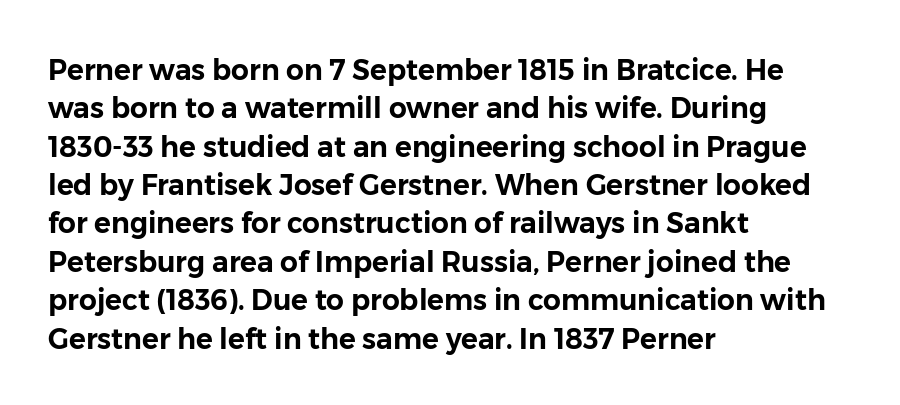
Each letter keeps its own natural width here, so spacing adapts to shape. Just letters on the line, the space beneath them empty. Reading down the column, the eye jumps a familiar distance to each next line. What stands out about the letter spacing? Nothing — it is the standard amount.
